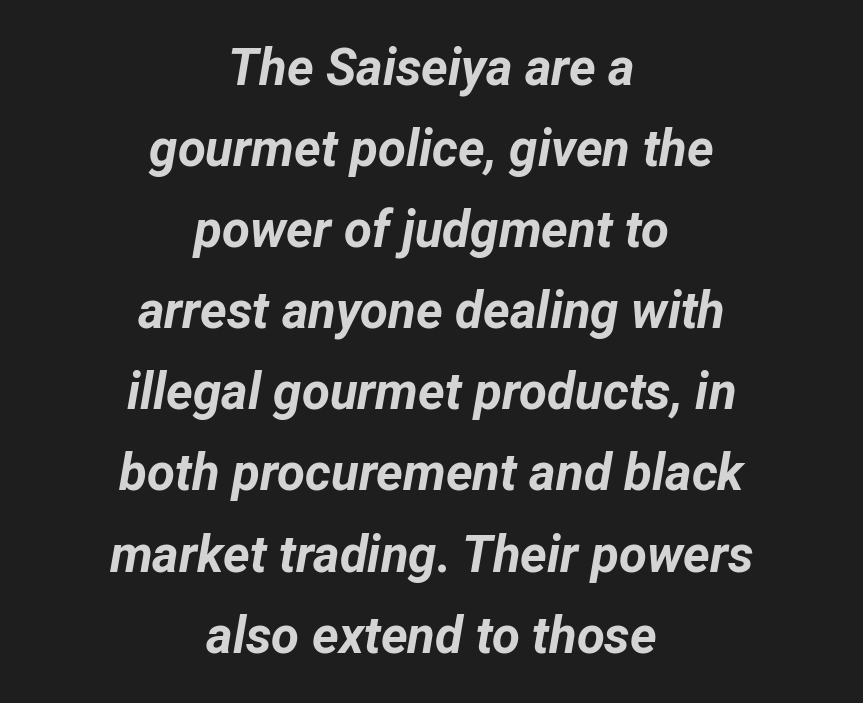
The image shows 51 px bold type, italic (leaning right); set centered, normal line spacing (1.59x), normal letter spacing, not underlined; low stroke contrast and a medium x-height.
